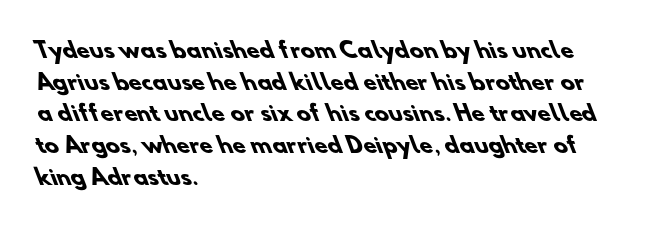
{"bold": "yes", "underline": "no", "align": "left", "line_spacing": "normal", "line_spacing_ratio": 1.51, "letter_spacing": "normal", "letter_spacing_em": 0.0, "glyph_px": 21}
